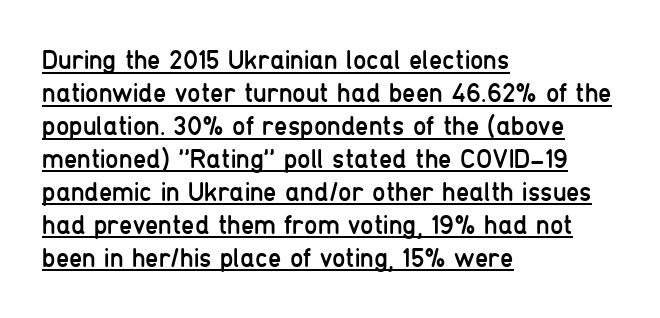
Q: Is the text bold? A: No.
Q: Is the text italic (slanted)? A: No, it is upright.
Q: Is the text underlined? A: Yes.
Q: How is the paragraph aligned? A: Left-aligned.
Q: Is the spacing between letters normal or unusually wide? A: Normal.
